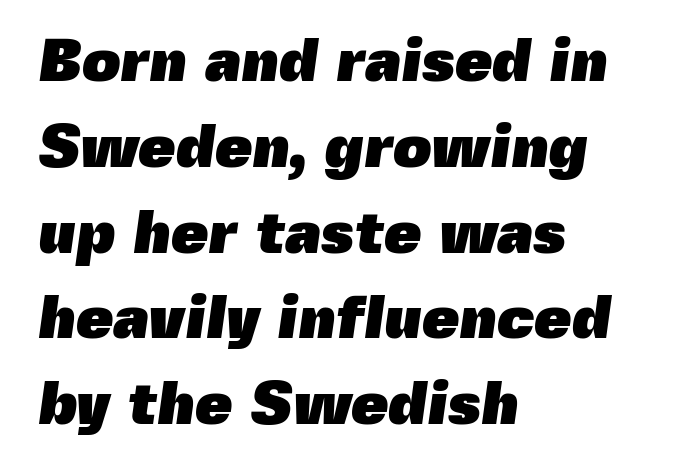
The image shows 60 px heavy sans-serif type; set left-aligned, normal line spacing (1.43x), normal letter spacing, not underlined; a medium x-height.
